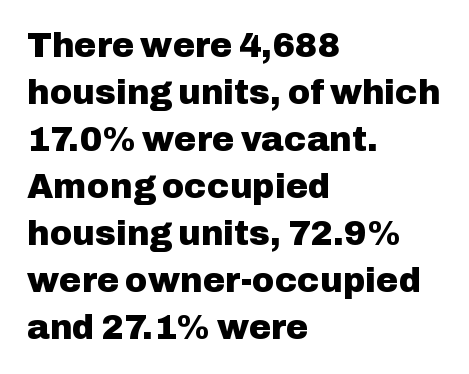
The image shows 34 px heavy sans-serif type, upright; set left-aligned, normal line spacing (1.38x), normal letter spacing, not underlined; low stroke contrast and a medium x-height.
